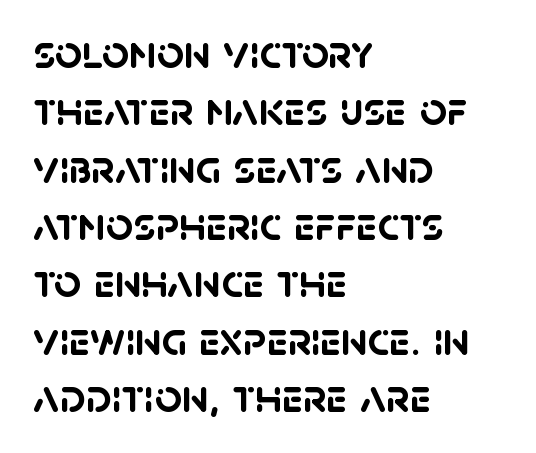
Q: Is the text bold? A: Yes.
Q: Is the typeface a serif or a sans-serif typeface? A: Sans-serif.
Q: Is the text underlined? A: No.
Q: How is the paragraph aligned? A: Left-aligned.
Q: Is the spacing between letters normal or unusually wide? A: Normal.
Q: Width (condensed, normal, or wide)? A: Normal.
Q: Stroke contrast? A: Low.
Q: x-height? A: Large.
Q: Monospaced? A: No.
